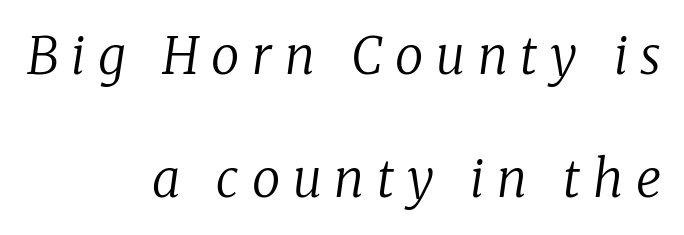
Q: Is the text bold? A: No.
Q: Is the text italic (slanted)? A: Yes, it leans right by about 8 degrees.
Q: Is the typeface a serif or a sans-serif typeface? A: Serif.
Q: Is the text underlined? A: No.
Q: How is the paragraph aligned? A: Right-aligned.
Q: Is the spacing between letters normal or unusually wide? A: Unusually wide.
Q: Is the spacing between lines tight, normal or loose? A: Loose.
Q: Width (condensed, normal, or wide)? A: Normal.
Q: Stroke contrast? A: Low.
Q: x-height? A: Medium.
Q: Monospaced? A: No.
